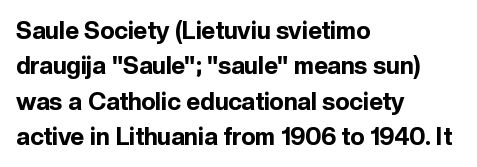
{"italic": "no", "bold": "yes", "underline": "no", "align": "left", "line_spacing": "normal", "line_spacing_ratio": 1.47, "letter_spacing": "normal", "letter_spacing_em": 0.0, "glyph_px": 24}
